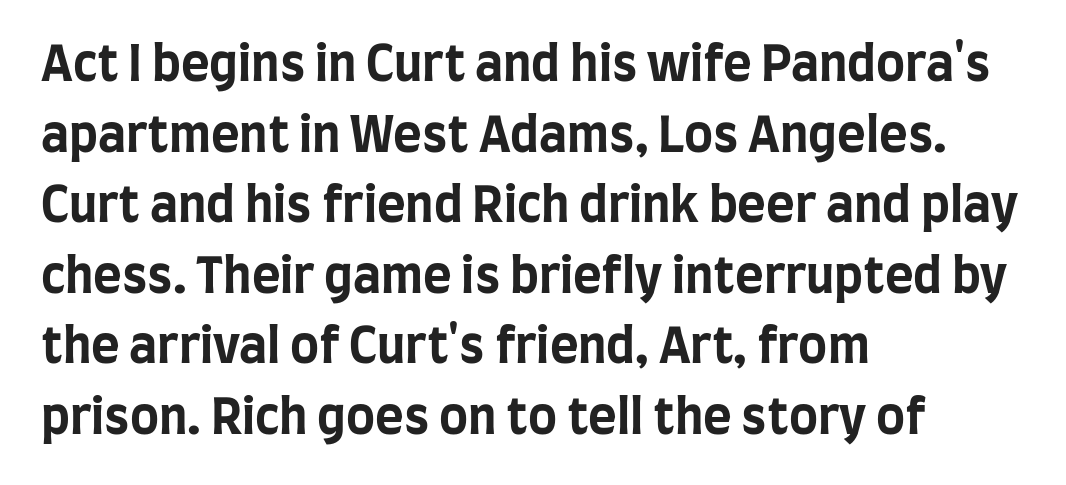
Q: Is the text bold? A: Yes.
Q: Is the text italic (slanted)? A: No, it is upright.
Q: Is the typeface a serif or a sans-serif typeface? A: Sans-serif.
Q: Is the text underlined? A: No.
Q: How is the paragraph aligned? A: Left-aligned.
Q: Is the spacing between letters normal or unusually wide? A: Normal.
Q: Is the spacing between lines tight, normal or loose? A: Normal.
Q: Width (condensed, normal, or wide)? A: Condensed.
Q: Stroke contrast? A: Low.
Q: x-height? A: Large.
Q: Monospaced? A: No.
